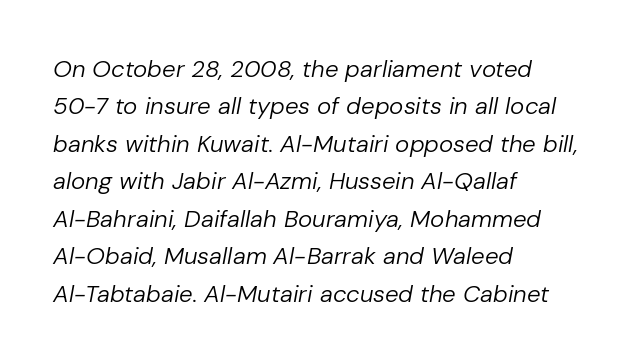
Q: Is the text bold? A: No.
Q: Is the text italic (slanted)? A: Yes, it leans right by about 10 degrees.
Q: Is the text underlined? A: No.
Q: How is the paragraph aligned? A: Left-aligned.
Q: Is the spacing between letters normal or unusually wide? A: Normal.
Q: Is the spacing between lines tight, normal or loose? A: Normal.
